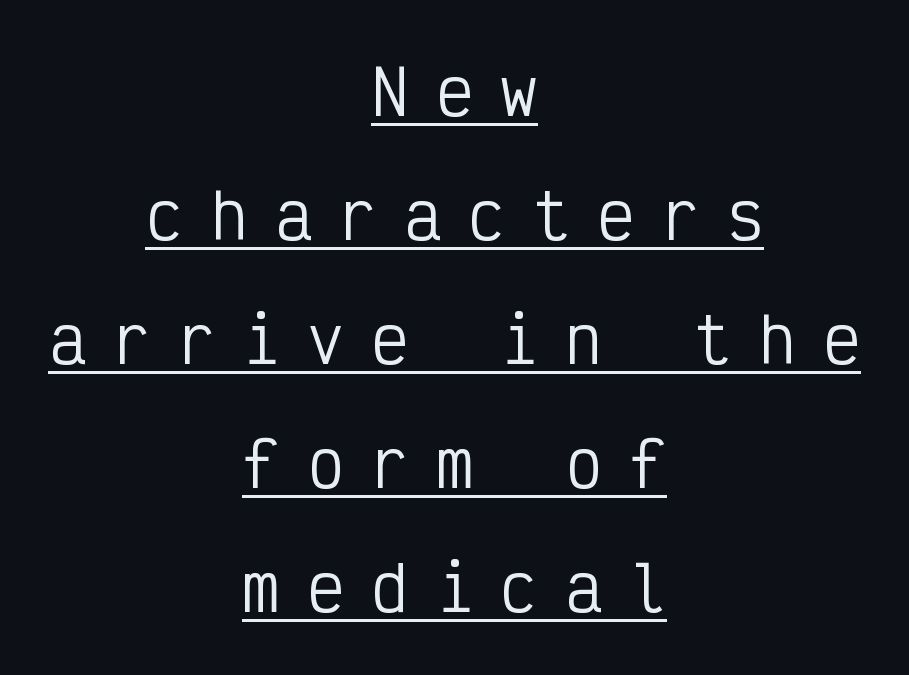
These lines are rendered in a fixed-pitch font. Vertically, the passage feels expansive, rows floating well apart. The line texture is sparse and dotted thanks to wide tracking. Italic: no, the glyphs are upright roman. The passage shown is not bold in any degree. Notice how a bar underscores the lettering throughout.
